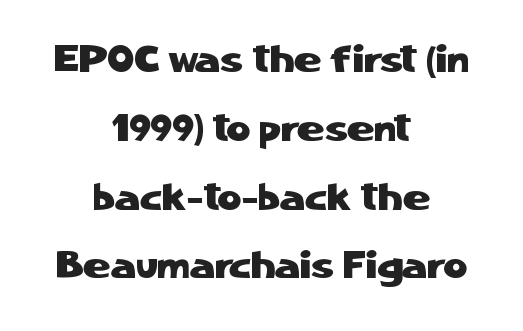
The image shows 37 px sans-serif type, upright; set centered, line spacing 1.86x, normal letter spacing, not underlined; low stroke contrast and a medium x-height.
